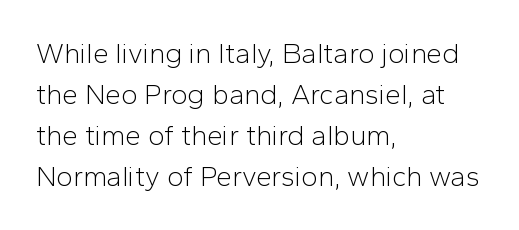
The image shows 28 px light sans-serif type, upright; set left-aligned, normal line spacing (1.47x), normal letter spacing, not underlined; low stroke contrast and a medium x-height.
